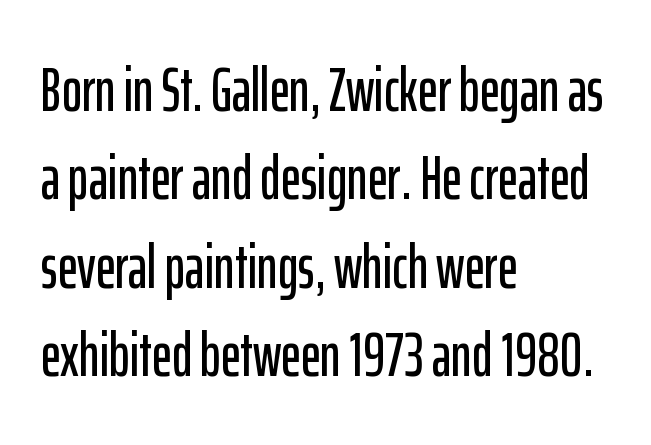
The typeface chosen for these lines omits serifs. Honestly, the letter spacing is just normal — you wouldn't notice it. Horizontally, the lines are justified to the leading edge only. The letters stand straight up with perfectly vertical stems. Varying glyph widths throughout — classic text-font behaviour. Does the leading feel generous? No, just average.
